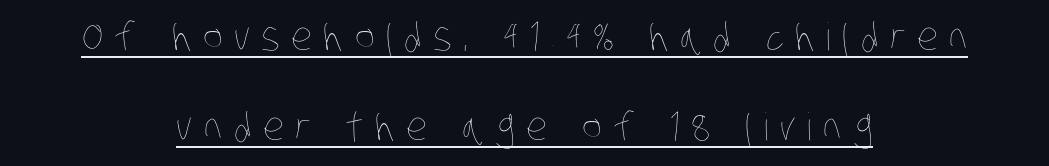
These characters rest on top of a visible drawn line. The face looks like a standard text weight, possibly lighter. Loosely led — the rows are spread out. Do the characters align in a grid? No, the font is proportional. Someone cranked the tracking dial way up on this one.
